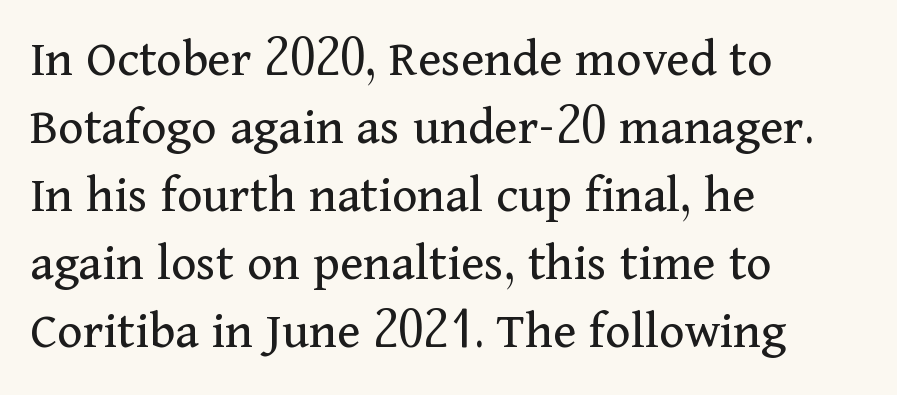
{"serif": "yes", "italic": "no", "bold": "no", "weight": "regular", "width": "normal", "stroke_contrast": "medium", "x_height": "medium", "monospaced": "no", "underline": "no", "align": "left", "line_spacing": "normal", "line_spacing_ratio": 1.26, "letter_spacing": "normal", "letter_spacing_em": 0.0, "glyph_px": 54}
